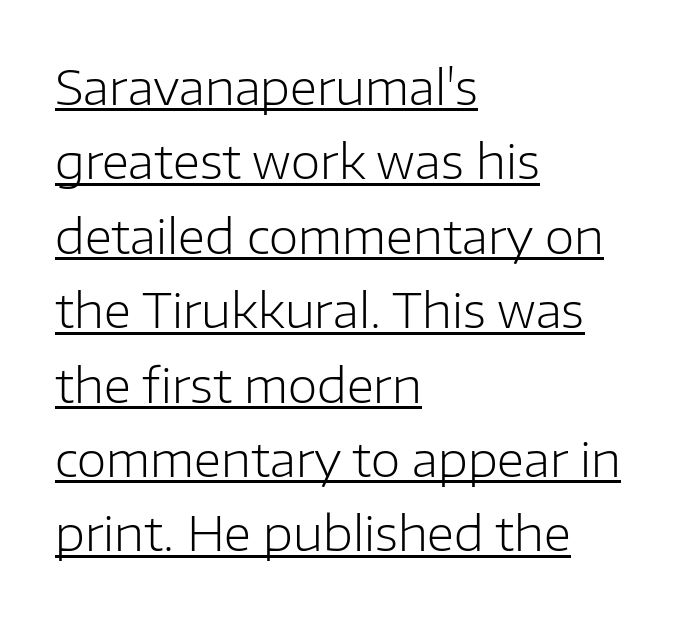
The image shows 48 px light sans-serif type, upright; set left-aligned, normal line spacing (1.55x), normal letter spacing, underlined; low stroke contrast and a medium x-height.
